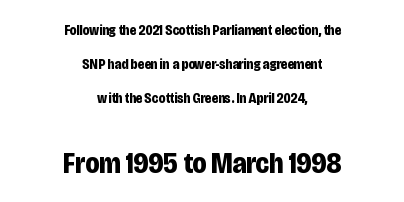
Where is the straight margin? There isn't one; the lines are centered. Each row of text sits above clean, open space. If you measured baseline to baseline, you'd find a long distance. Look at the bottom of the vertical strokes: they stop flat, with no serifs.
